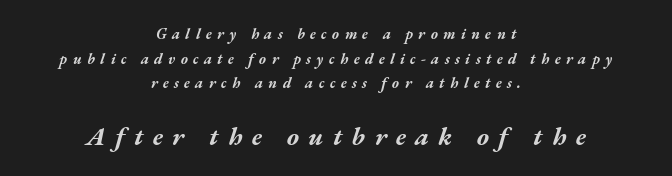
This sample is center-justified, so both line endings float freely. This block has exactly the height ordinary leading produces. Which of the two is more prominent by size? The second, at the bottom. Spacing between characters has been opened up far beyond the box default. The rendering applies a slant to the glyphs. The gap between lines stays unmarked.
